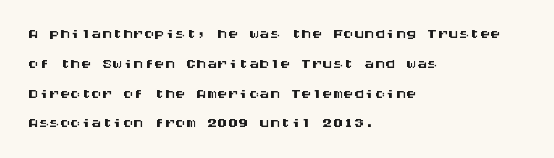
The image shows 21 px text type, upright; set left-aligned, normal line spacing (1.42x), normal letter spacing, not underlined.
